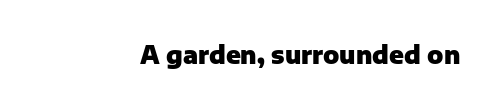
What stands out about the letter spacing? Nothing — it is the standard amount. Upright lettering throughout. Bold? Absolutely — the strokes are thick and heavy. The glyphs are unaccompanied by any horizontal stroke below them.
